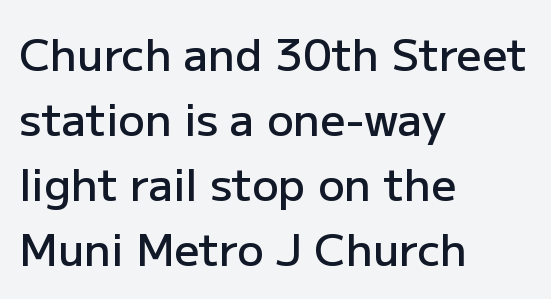
{"serif": "no", "italic": "no", "bold": "semi", "weight": "semibold", "width": "normal", "stroke_contrast": "low", "x_height": "medium", "monospaced": "no", "underline": "no", "align": "left", "line_spacing": "normal", "line_spacing_ratio": 1.48, "letter_spacing": "normal", "letter_spacing_em": 0.0, "glyph_px": 44}
